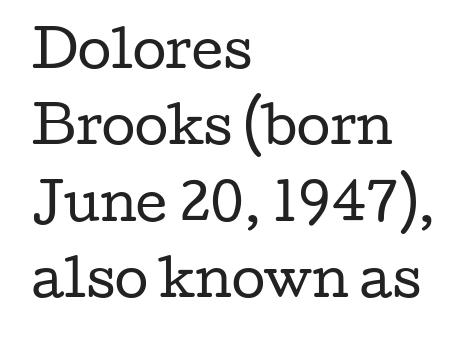
{"serif": "yes", "italic": "no", "bold": "no", "weight": "regular", "width": "wide", "stroke_contrast": "low", "x_height": "medium", "monospaced": "no", "underline": "no", "align": "left", "line_spacing": "normal", "line_spacing_ratio": 1.56, "letter_spacing": "normal", "letter_spacing_em": 0.0, "glyph_px": 49}
